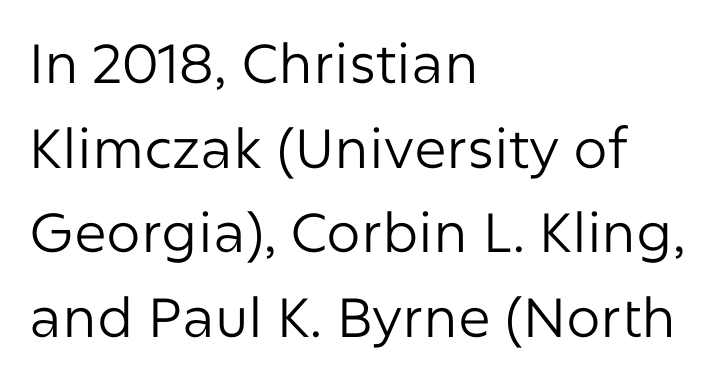
Here the designer chose a conventional face with non-uniform glyph widths. A typesetter would label this face a sans. A student would call this left alignment; a typographer would say flush left, rag right. No italicization has been applied; the sample stays upright.
